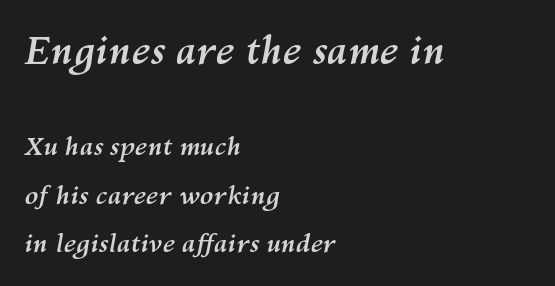
Nobody touched the tracking dial on this one. Note the varied advance widths — an 'i' is clearly narrower than an 'm'. The specimen reads as italic at a glance. The sample has been set heavy, in full bold. Lines of text with bare space underneath. Leading: increased.
